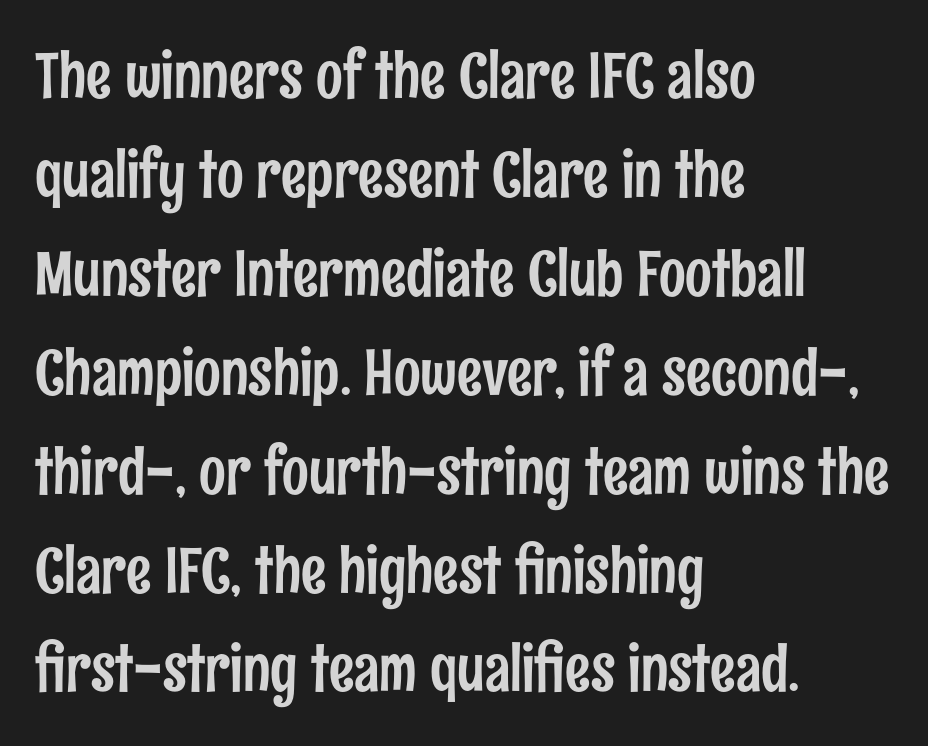
Q: Is the text italic (slanted)? A: No, it is upright.
Q: Is the typeface a serif or a sans-serif typeface? A: Sans-serif.
Q: Is the text underlined? A: No.
Q: How is the paragraph aligned? A: Left-aligned.
Q: Is the spacing between letters normal or unusually wide? A: Normal.
Q: Is the spacing between lines tight, normal or loose? A: Normal.
Q: Width (condensed, normal, or wide)? A: Condensed.
Q: Stroke contrast? A: Low.
Q: x-height? A: Medium.
Q: Monospaced? A: No.
